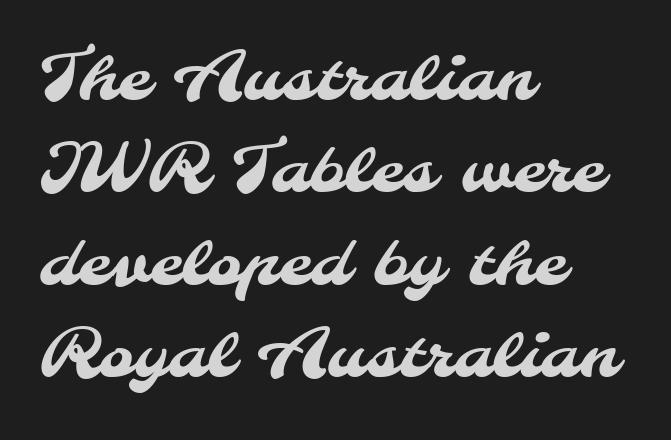
The image shows 67 px sans-serif type; set left-aligned, normal line spacing (1.38x), normal letter spacing, not underlined; medium stroke contrast and a small x-height.
